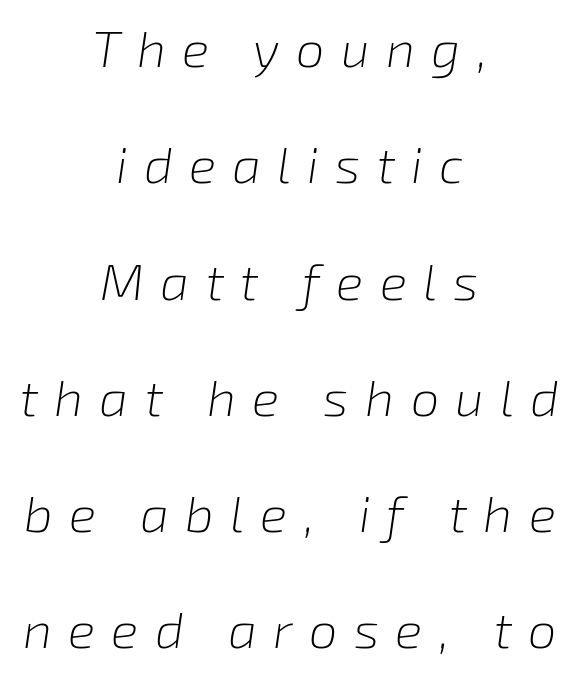
Varying glyph widths throughout — classic text-font behaviour. Type without underlining. Ink coverage per letter is moderate at most. The text block is weighted toward neither margin, spreading evenly from the middle. Emphasis-style slanted type is in use. Look at the tracking — it's clearly loosened, letters drifting apart.
